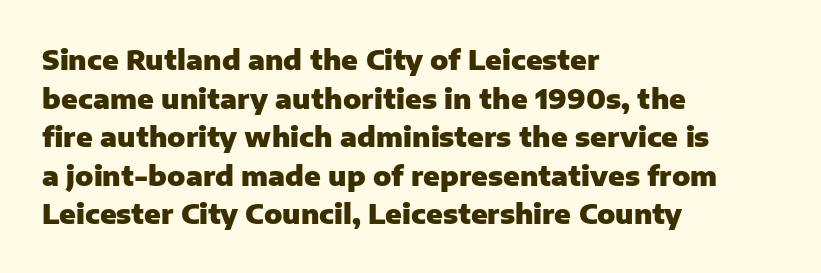
Q: Is the text bold? A: Yes.
Q: Is the text italic (slanted)? A: No, it is upright.
Q: Is the text underlined? A: No.
Q: How is the paragraph aligned? A: Left-aligned.
Q: Is the spacing between letters normal or unusually wide? A: Normal.
Q: Is the spacing between lines tight, normal or loose? A: Normal.
